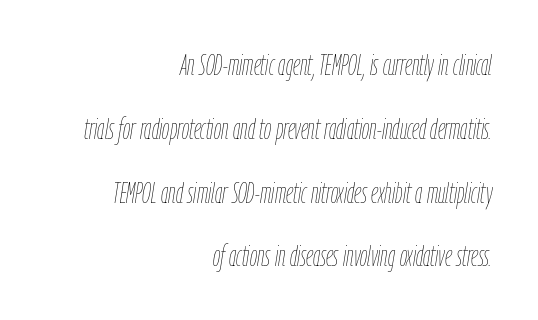
The image shows 29 px thin, condensed type, italic (leaning right); set right-aligned, loose line spacing (2.2x), normal letter spacing, not underlined; low stroke contrast and a medium x-height.
